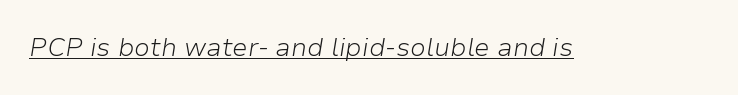
{"italic": "yes", "lean": "right", "slant_degrees": 9, "bold": "no", "underline": "yes", "letter_spacing": "normal", "letter_spacing_em": 0.0, "glyph_px": 26}
